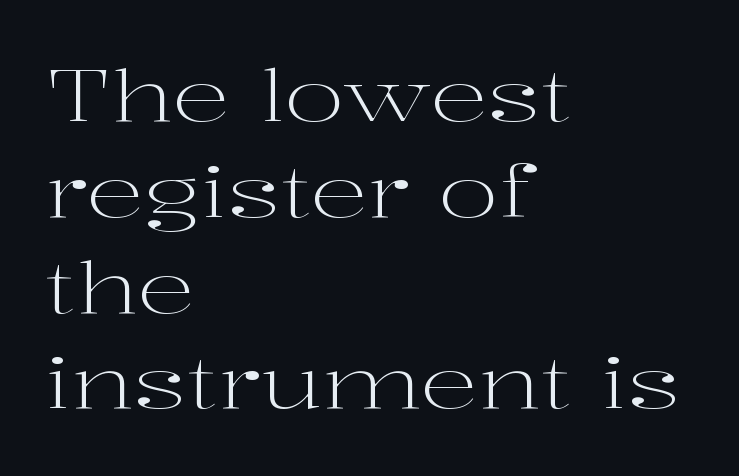
The foot of each line stays bare and open. Glyph-to-glyph distance matches everyday printed text. Character widths vary here, with narrow letters taking less room than wide ones. If you measured baseline to baseline, you'd find a middling distance. Unlike italic type, these characters show no tilt at all.
